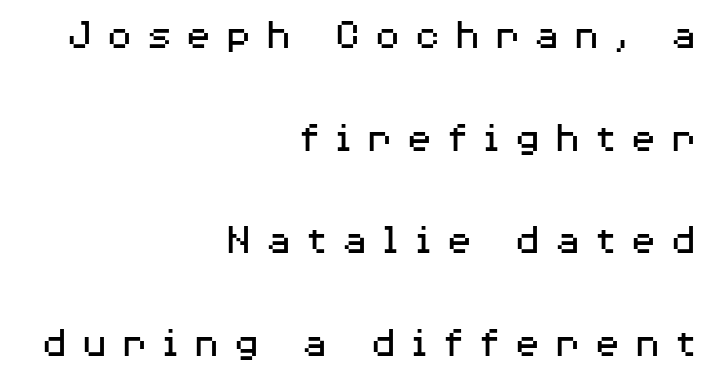
The image shows 44 px regular-weight, wide sans-serif type, upright; set right-aligned, loose line spacing (2.33x), unusually wide letter spacing (+0.3 em), not underlined; medium stroke contrast and a medium x-height.
